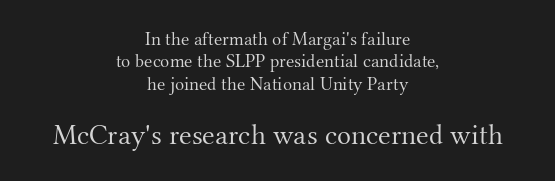
Stem width sits at or under what a default text font uses. These two chunks differ in scale, with the bottom chunk taking the larger measure. Vertical strokes here are truly vertical. This sample has the flowing, uneven cadence of proportional lettering. The letterforms sit shoulder to shoulder at normal distance. A clean baseline with only descenders dipping below it.
